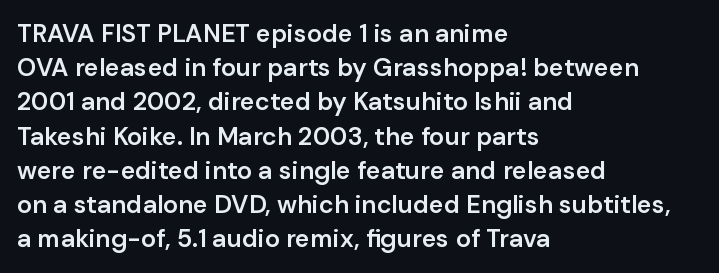
The image shows 25 px text type, upright; set left-aligned, normal line spacing (1.37x), normal letter spacing, not underlined.
